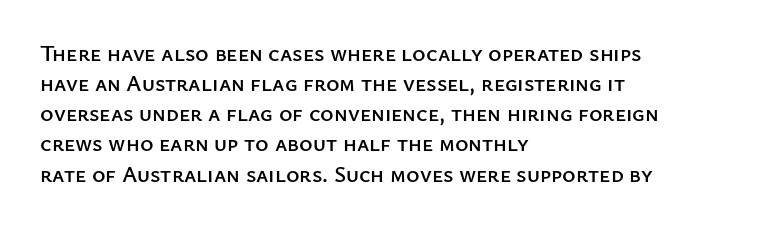
Q: Is the text italic (slanted)? A: No, it is upright.
Q: Is the text underlined? A: No.
Q: How is the paragraph aligned? A: Left-aligned.
Q: Is the spacing between letters normal or unusually wide? A: Normal.
Q: Is the spacing between lines tight, normal or loose? A: Normal.
